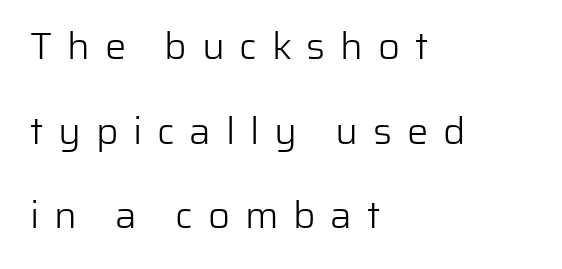
The image shows 38 px light sans-serif type, upright; set left-aligned, loose line spacing (2.23x), unusually wide letter spacing (+0.39 em), not underlined; low stroke contrast and a medium x-height.
